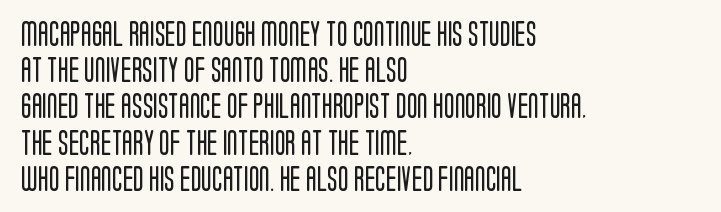
The image shows 25 px text type, upright; set left-aligned, normal line spacing (1.45x), normal letter spacing, not underlined.
